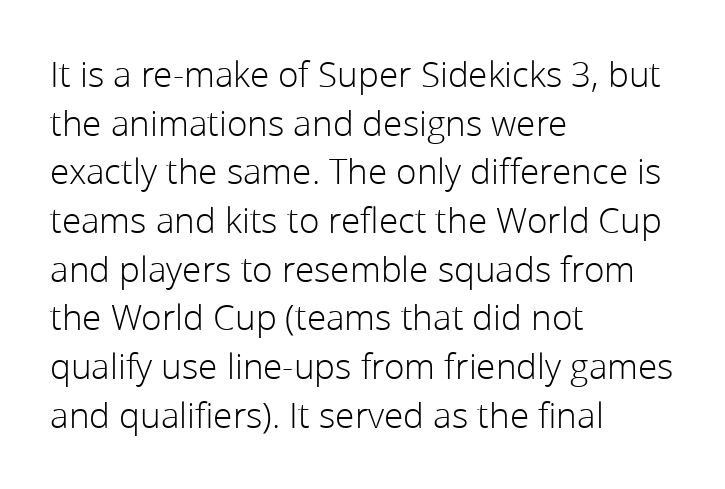
{"serif": "no", "italic": "no", "bold": "no", "weight": "light", "width": "normal", "stroke_contrast": "low", "x_height": "medium", "monospaced": "no", "underline": "no", "align": "left", "line_spacing": "normal", "line_spacing_ratio": 1.39, "letter_spacing": "normal", "letter_spacing_em": 0.0, "glyph_px": 35}
